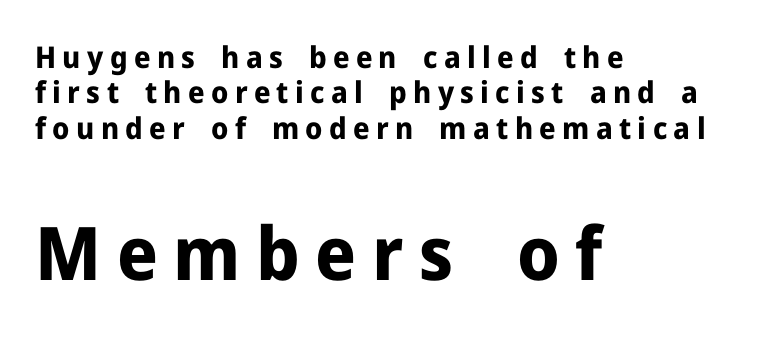
The image shows 74 px bold sans-serif type, upright; set left-aligned, line spacing 1.18x, unusually wide letter spacing (+0.21 em), not underlined; the second (bottom) block is 2.47x larger; low stroke contrast and a medium x-height.
